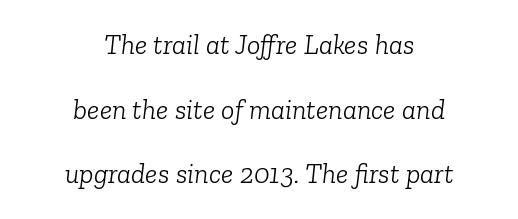
{"serif": "yes", "italic": "yes", "lean": "right", "slant_degrees": 6, "bold": "no", "weight": "light", "width": "normal", "stroke_contrast": "low", "x_height": "medium", "monospaced": "no", "underline": "no", "align": "center", "line_spacing": "loose", "line_spacing_ratio": 2.31, "letter_spacing": "normal", "letter_spacing_em": 0.0, "glyph_px": 28}
